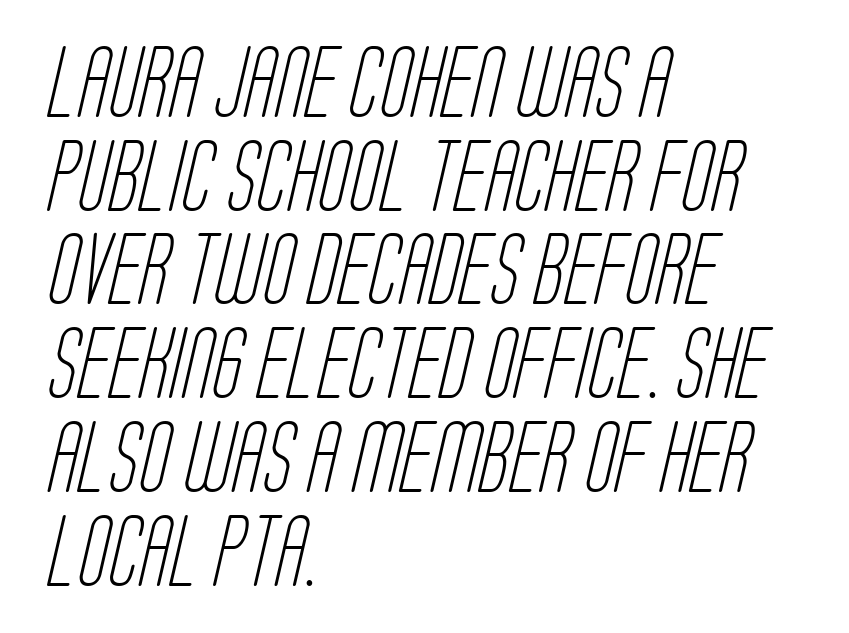
The image shows 71 px light, condensed sans-serif type; set left-aligned, normal line spacing (1.32x), normal letter spacing, not underlined; low stroke contrast and a large x-height.
